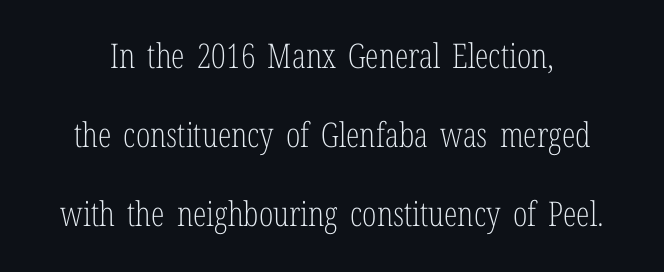
The image shows 34 px light, condensed serif type, upright; set loose line spacing (2.33x), normal letter spacing, not underlined; low stroke contrast and a medium x-height.
